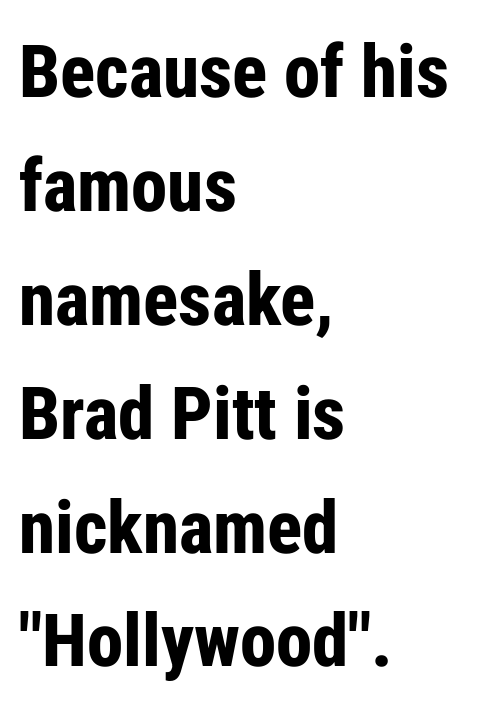
{"serif": "no", "italic": "no", "bold": "yes", "weight": "bold", "width": "condensed", "stroke_contrast": "low", "x_height": "medium", "monospaced": "no", "underline": "no", "align": "left", "line_spacing": "normal", "line_spacing_ratio": 1.56, "letter_spacing": "normal", "letter_spacing_em": 0.0, "glyph_px": 73}
